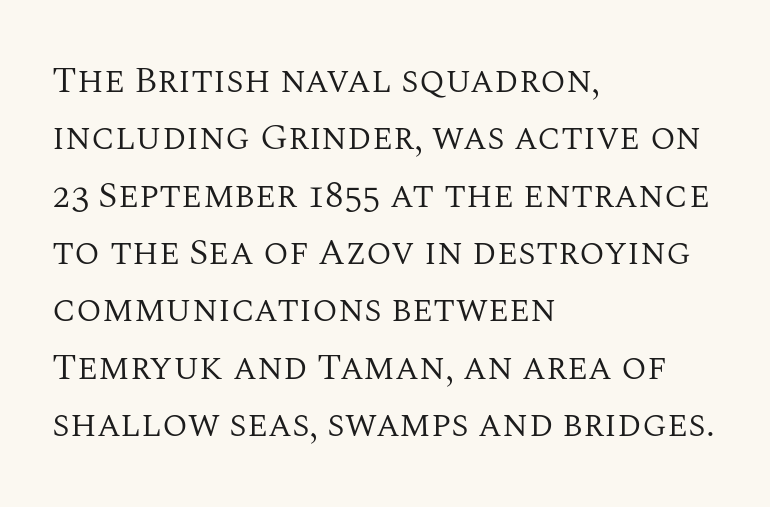
The image shows 37 px regular-weight serif type, upright; set left-aligned, normal line spacing (1.55x), normal letter spacing, not underlined; medium stroke contrast and a large x-height.
